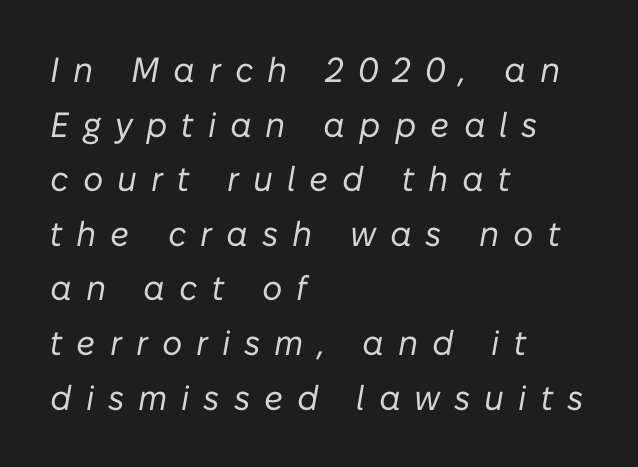
Q: Is the text bold? A: No.
Q: Is the text italic (slanted)? A: Yes, it leans right by about 10 degrees.
Q: Is the text underlined? A: No.
Q: How is the paragraph aligned? A: Left-aligned.
Q: Is the spacing between letters normal or unusually wide? A: Unusually wide.
Q: Is the spacing between lines tight, normal or loose? A: Normal.
Q: Width (condensed, normal, or wide)? A: Normal.
Q: Stroke contrast? A: Low.
Q: x-height? A: Medium.
Q: Monospaced? A: No.
